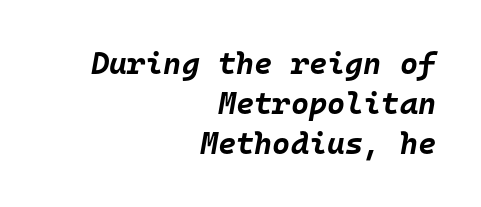
Looks like terminal output: every glyph gets an equal slot. Honestly, the letter spacing is just normal — you wouldn't notice it. Italic? Definitely — the glyphs are oblique. This rendering features lettering with no underline. How would I describe the line gaps? Plain and ordinary. The lines are quadded right.
